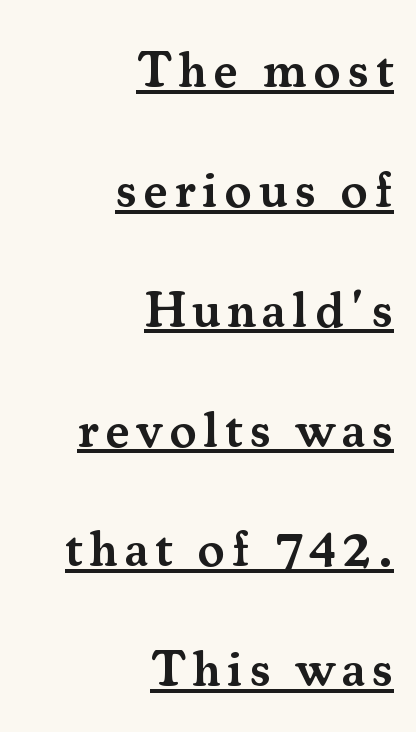
{"serif": "yes", "italic": "no", "bold": "semi", "weight": "semibold", "width": "normal", "stroke_contrast": "medium", "x_height": "small", "monospaced": "no", "underline": "yes", "align": "right", "line_spacing": "loose", "line_spacing_ratio": 2.35, "glyph_px": 51}
